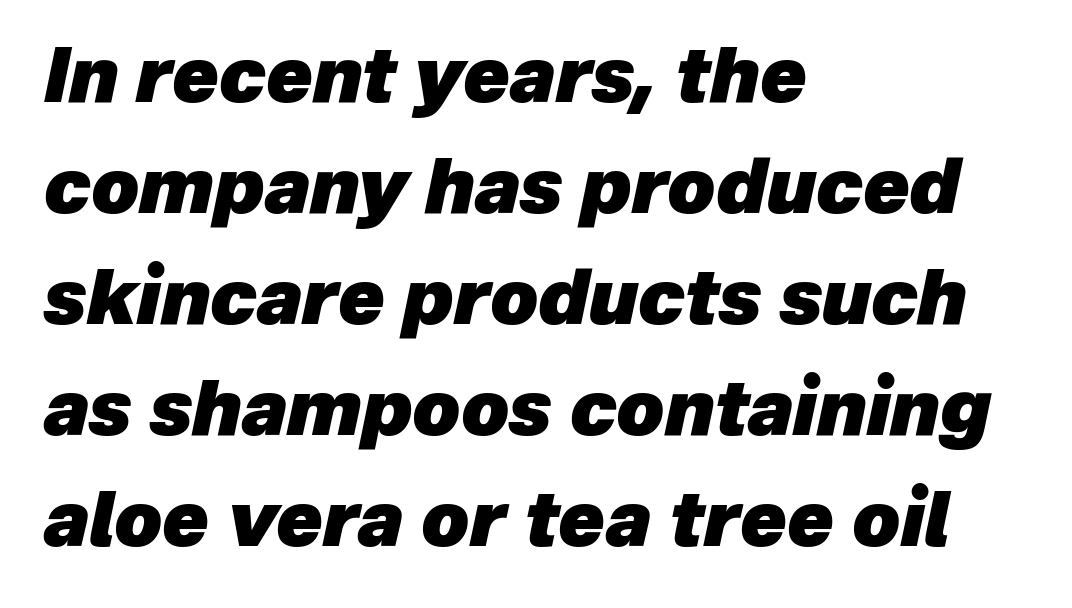
Q: Is the text bold? A: Yes.
Q: Is the text italic (slanted)? A: Yes, it leans right by about 12 degrees.
Q: Is the text underlined? A: No.
Q: How is the paragraph aligned? A: Left-aligned.
Q: Is the spacing between letters normal or unusually wide? A: Normal.
Q: Is the spacing between lines tight, normal or loose? A: Normal.
Q: Width (condensed, normal, or wide)? A: Normal.
Q: Stroke contrast? A: Low.
Q: x-height? A: Medium.
Q: Monospaced? A: No.
